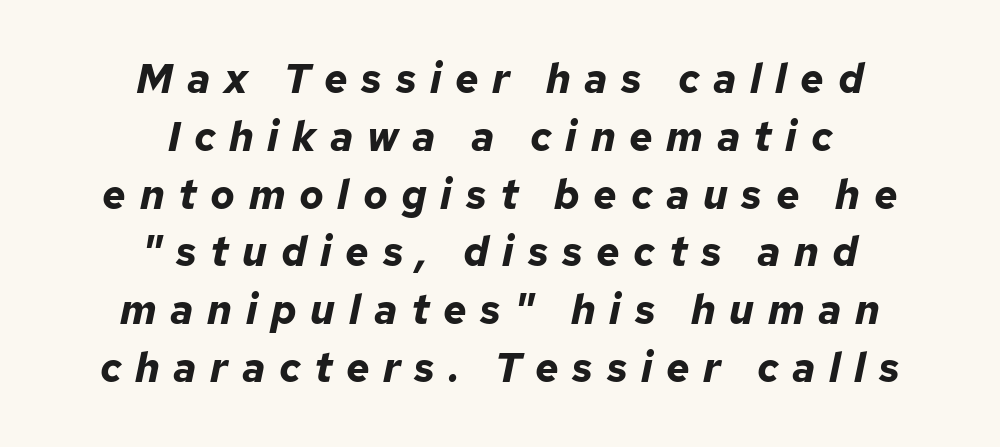
{"italic": "yes", "lean": "right", "slant_degrees": 12, "bold": "yes", "weight": "bold", "width": "normal", "stroke_contrast": "low", "x_height": "medium", "monospaced": "no", "underline": "no", "align": "center", "line_spacing": "normal", "line_spacing_ratio": 1.41, "letter_spacing": "wide", "letter_spacing_em": 0.33, "glyph_px": 41}
